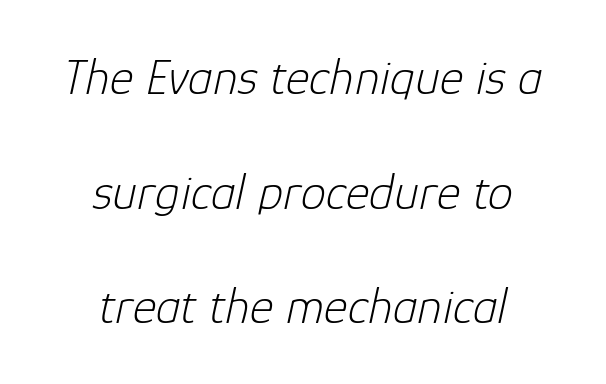
Q: Is the text bold? A: No.
Q: Is the text italic (slanted)? A: Yes, it leans right by about 12 degrees.
Q: Is the text underlined? A: No.
Q: How is the paragraph aligned? A: Centered.
Q: Is the spacing between letters normal or unusually wide? A: Normal.
Q: Is the spacing between lines tight, normal or loose? A: Loose.
Q: Width (condensed, normal, or wide)? A: Normal.
Q: Stroke contrast? A: Low.
Q: x-height? A: Medium.
Q: Monospaced? A: No.
